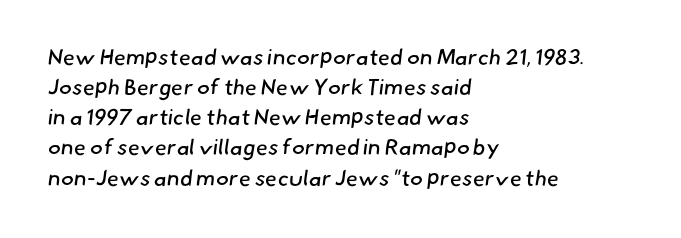
The characters are drawn with everyday or finer stroke widths. A typesetter would call this leading conventional body-copy spacing. Tracking value appears to be zero — textbook default spacing. The paragraph has a hard left edge and a soft right edge.
